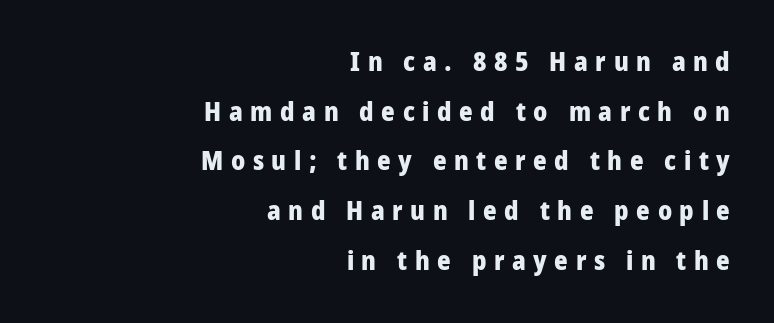
The zone under the glyphs is completely vacant. Successive baselines arrive slowly, with a big drop between each. The setting favours the right margin, as signatures and pull-quotes sometimes do. Every character sits straight up, as roman type does. Set as a true bold cut, around the 700 mark. This sample uses expanded letter spacing, leaving extra air between glyphs.
